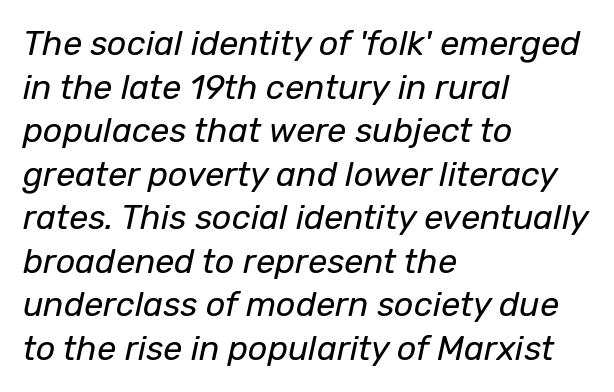
The image shows 34 px regular-weight type, italic (leaning right); set left-aligned, normal line spacing (1.28x), normal letter spacing, not underlined; low stroke contrast and a medium x-height.
